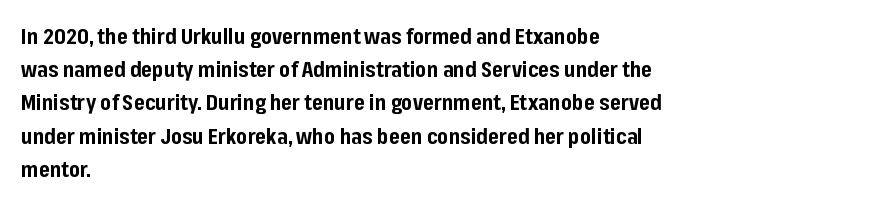
The image shows 21 px bold type, upright; set left-aligned, normal line spacing (1.58x), normal letter spacing, not underlined.
